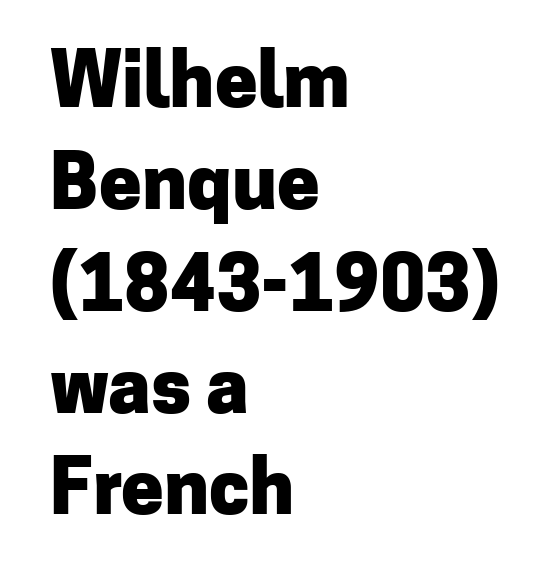
Normally led — the rows are evenly, conventionally spaced. Varying glyph widths throughout — classic text-font behaviour. Heavy-handed strokes throughout: this text is bold. These lines stack with their left ends in a neat column. Underlining? Definitely not there.
